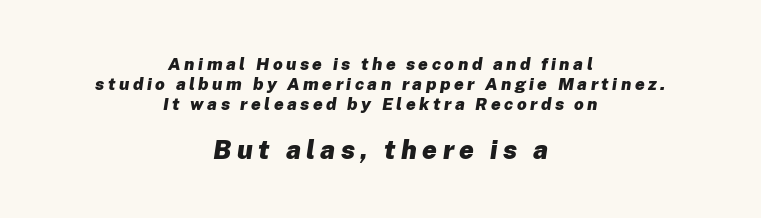
The image shows 26 px bold type, italic (leaning right); set centered, line spacing 1.18x, unusually wide letter spacing (+0.21 em), not underlined; the second (bottom) block is 1.53x larger.
